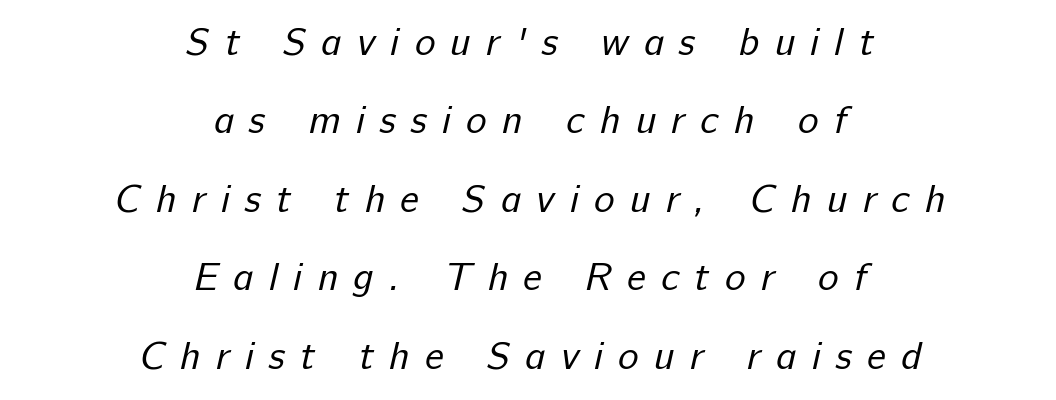
The image shows 39 px regular-weight sans-serif type; set centered, loose line spacing (2.01x), unusually wide letter spacing (+0.39 em), not underlined; low stroke contrast and a medium x-height.
